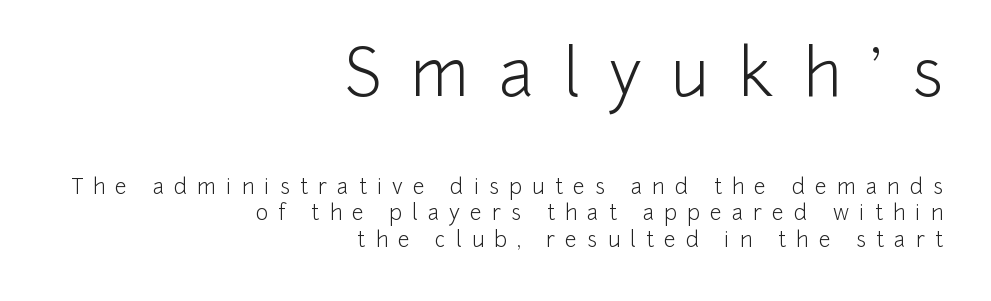
Q: Is the text bold? A: No.
Q: Is the text italic (slanted)? A: No, it is upright.
Q: Is the typeface a serif or a sans-serif typeface? A: Sans-serif.
Q: Is the text underlined? A: No.
Q: How is the paragraph aligned? A: Right-aligned.
Q: Is the spacing between letters normal or unusually wide? A: Unusually wide.
Q: Is the spacing between lines tight, normal or loose? A: Normal.
Q: Which block of text is set in a larger size, the first (top) or the second (bottom)? A: The first (top) one.
Q: Width (condensed, normal, or wide)? A: Normal.
Q: Stroke contrast? A: Low.
Q: x-height? A: Medium.
Q: Monospaced? A: No.
